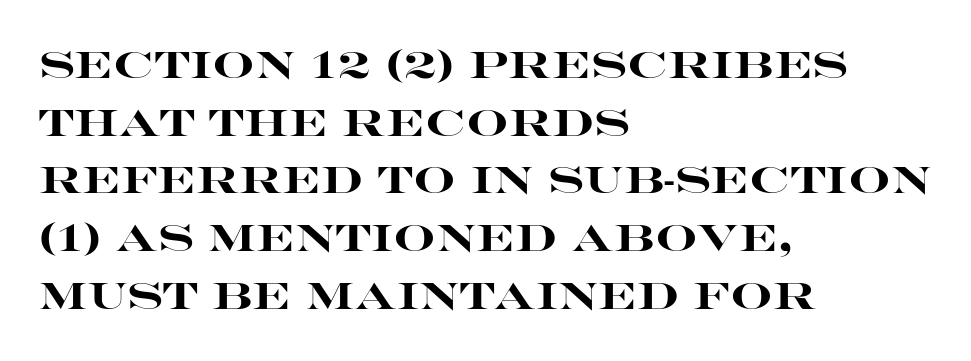
The letters sit at their default tracking, neither squeezed nor spread. Typeset ragged right — the left edge is the straight one. As a designer I'd log this as weight 700, bold. Honestly, there is no underline to notice here at all.
